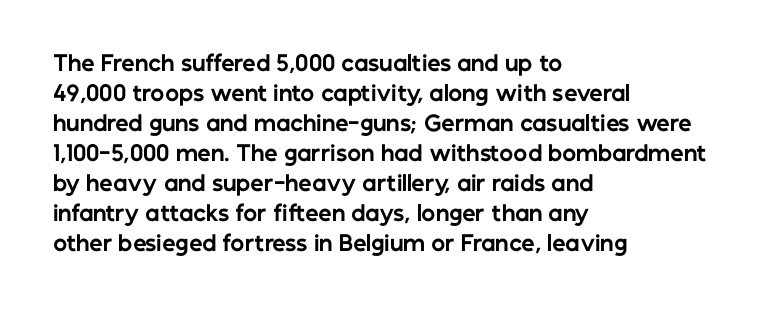
The font's upright variant was chosen for this text. These lines keep a tight, regular rhythm from letter to letter. Notice how thick the strokes are: this is what a full bold looks like. These lines sit exactly where default settings would place them.
